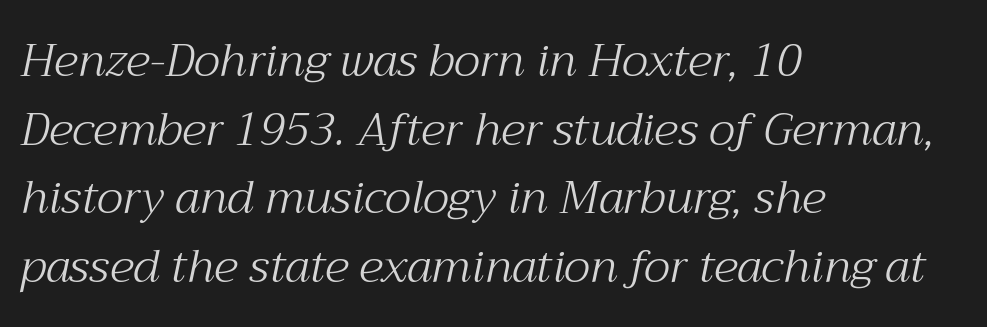
Q: Is the text bold? A: No.
Q: Is the text italic (slanted)? A: Yes, it leans right by about 12 degrees.
Q: Is the typeface a serif or a sans-serif typeface? A: Serif.
Q: Is the text underlined? A: No.
Q: How is the paragraph aligned? A: Left-aligned.
Q: Is the spacing between letters normal or unusually wide? A: Normal.
Q: Is the spacing between lines tight, normal or loose? A: Normal.
Q: Width (condensed, normal, or wide)? A: Normal.
Q: Stroke contrast? A: Medium.
Q: x-height? A: Medium.
Q: Monospaced? A: No.
